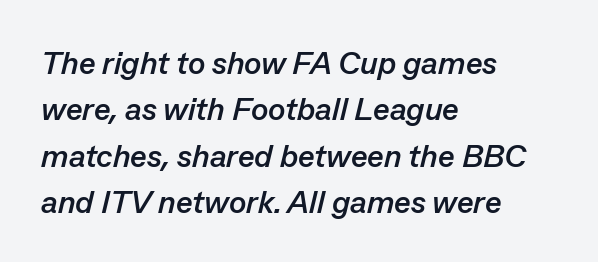
Q: Is the text bold? A: Yes.
Q: Is the text italic (slanted)? A: Yes, it leans right by about 13 degrees.
Q: Is the text underlined? A: No.
Q: How is the paragraph aligned? A: Left-aligned.
Q: Is the spacing between letters normal or unusually wide? A: Normal.
Q: Is the spacing between lines tight, normal or loose? A: Normal.
Q: Width (condensed, normal, or wide)? A: Normal.
Q: Stroke contrast? A: Low.
Q: x-height? A: Medium.
Q: Monospaced? A: No.
